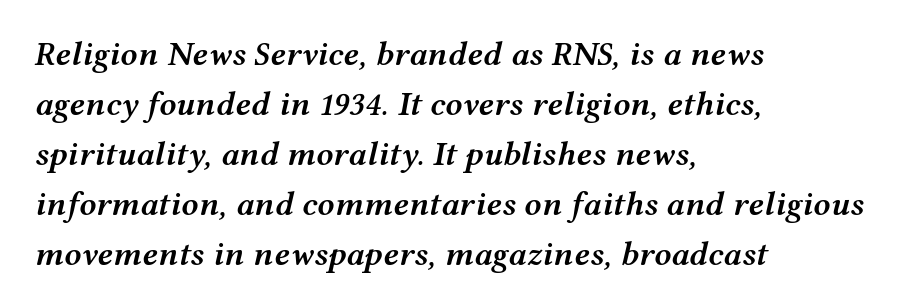
{"italic": "yes", "lean": "right", "slant_degrees": 12, "bold": "semi", "weight": "semibold", "width": "wide", "stroke_contrast": "medium", "x_height": "medium", "monospaced": "no", "underline": "no", "align": "left", "line_spacing": "normal", "line_spacing_ratio": 1.47, "letter_spacing": "normal", "letter_spacing_em": 0.0, "glyph_px": 34}
